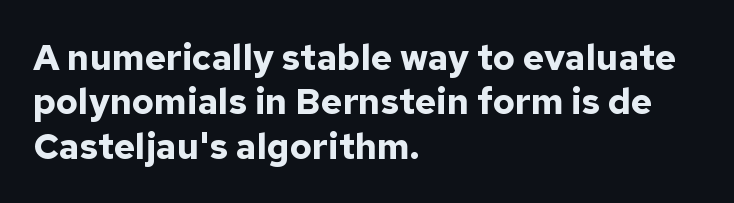
Posture: straight, roman, zero tilt. The strip under each line holds only bare page. The face used here is proportionally spaced, like ordinary book or web type. How are the letters spaced? Ordinarily, with no added tracking. Examine the stroke ends and you'll find no serifs. This sample is left-justified, so line endings fall wherever the words run out.
